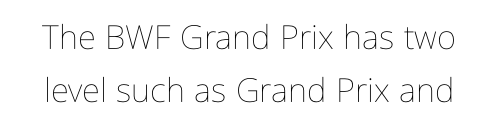
Q: Is the text bold? A: No.
Q: Is the text italic (slanted)? A: No, it is upright.
Q: Is the text underlined? A: No.
Q: Is the spacing between letters normal or unusually wide? A: Normal.
Q: Is the spacing between lines tight, normal or loose? A: Normal.
Q: Width (condensed, normal, or wide)? A: Condensed.
Q: Stroke contrast? A: Low.
Q: x-height? A: Medium.
Q: Monospaced? A: No.
